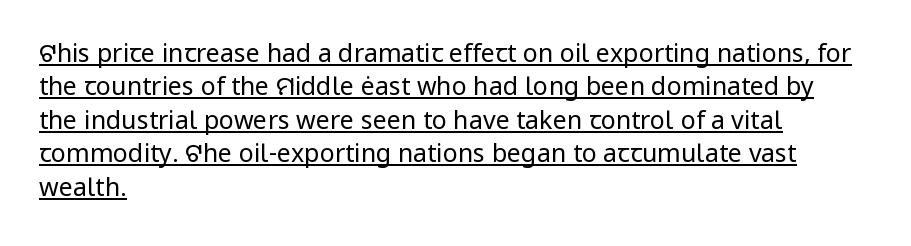
{"italic": "no", "bold": "no", "underline": "yes", "align": "left", "line_spacing": "normal", "line_spacing_ratio": 1.34, "letter_spacing": "normal", "letter_spacing_em": 0.0, "glyph_px": 25}
